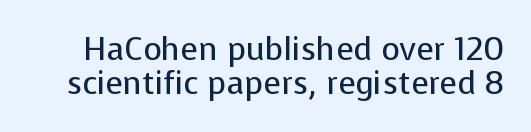
Q: Is the text bold? A: No.
Q: Is the text italic (slanted)? A: No, it is upright.
Q: Is the typeface a serif or a sans-serif typeface? A: Sans-serif.
Q: Is the text underlined? A: No.
Q: Is the spacing between letters normal or unusually wide? A: Normal.
Q: Is the spacing between lines tight, normal or loose? A: Tight.
Q: Width (condensed, normal, or wide)? A: Normal.
Q: Stroke contrast? A: Low.
Q: x-height? A: Medium.
Q: Monospaced? A: No.
